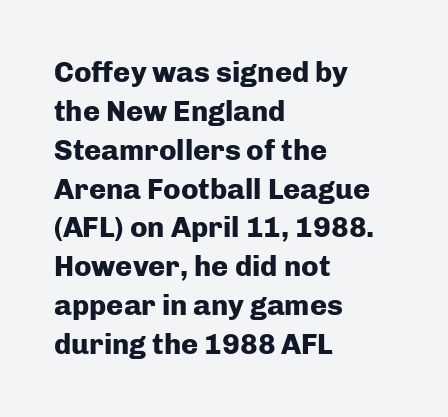
{"serif": "no", "italic": "no", "bold": "yes", "weight": "heavy", "width": "normal", "stroke_contrast": "low", "x_height": "medium", "monospaced": "no", "underline": "no", "align": "left", "line_spacing": "normal", "line_spacing_ratio": 1.34, "letter_spacing": "normal", "letter_spacing_em": 0.0, "glyph_px": 29}
